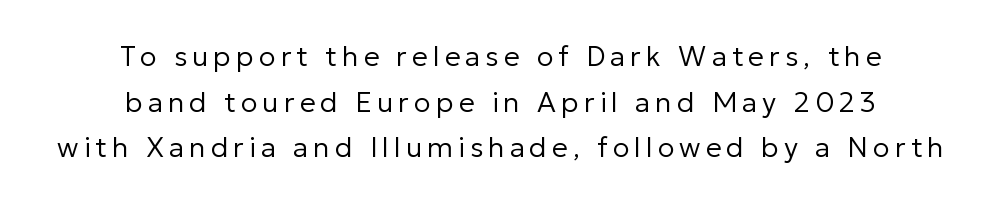
The image shows 28 px regular-weight sans-serif type, upright; set centered, normal line spacing (1.63x), not underlined; low stroke contrast and a medium x-height.
